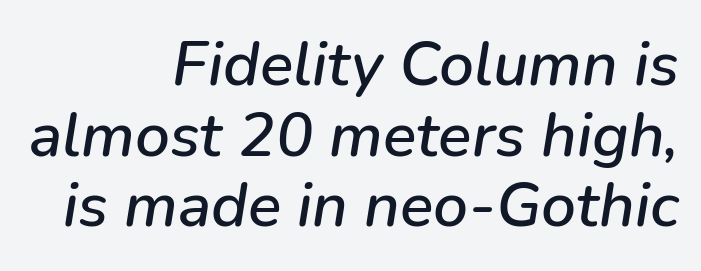
The image shows 62 px text type, italic (leaning right); set right-aligned, tight line spacing (1.14x), normal letter spacing, not underlined; low stroke contrast and a medium x-height.
